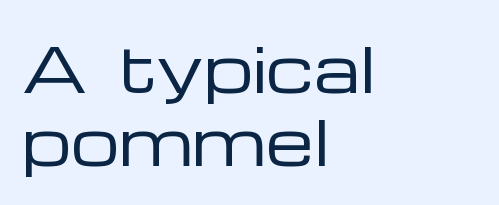
You can tell it's not italic because the verticals are truly vertical. Only glyphs here, with clear space below each row. In terms of letterform style, serifs are entirely absent. Nobody touched the tracking dial on this one. This sample is left-justified, so line endings fall wherever the words run out.
